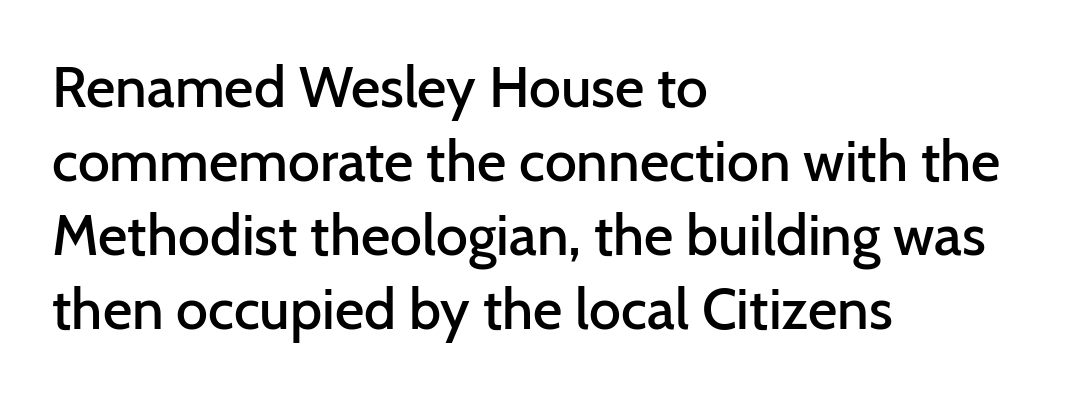
Q: Is the text bold? A: Semi-bold.
Q: Is the text italic (slanted)? A: No, it is upright.
Q: Is the typeface a serif or a sans-serif typeface? A: Sans-serif.
Q: Is the text underlined? A: No.
Q: How is the paragraph aligned? A: Left-aligned.
Q: Is the spacing between letters normal or unusually wide? A: Normal.
Q: Is the spacing between lines tight, normal or loose? A: Normal.
Q: Width (condensed, normal, or wide)? A: Normal.
Q: Stroke contrast? A: Low.
Q: x-height? A: Medium.
Q: Monospaced? A: No.
